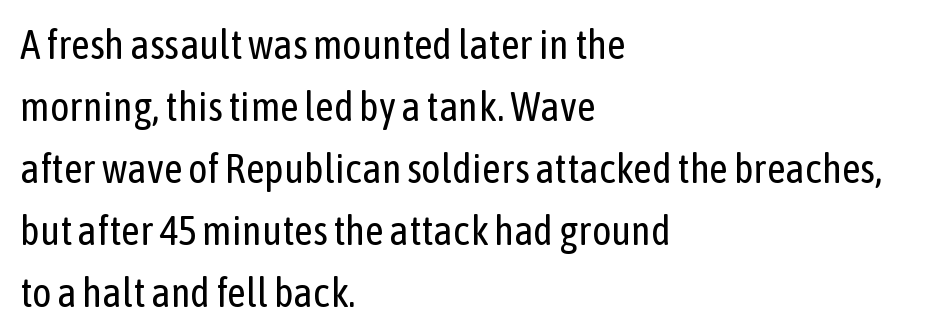
{"serif": "no", "italic": "no", "bold": "no", "weight": "regular", "width": "condensed", "stroke_contrast": "low", "x_height": "medium", "monospaced": "no", "underline": "no", "align": "left", "line_spacing": "normal", "line_spacing_ratio": 1.51, "letter_spacing": "normal", "letter_spacing_em": 0.0, "glyph_px": 41}
